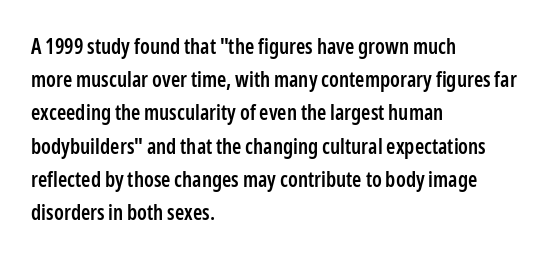
The image shows 21 px text type, upright; set left-aligned, normal line spacing (1.58x), normal letter spacing, not underlined.
